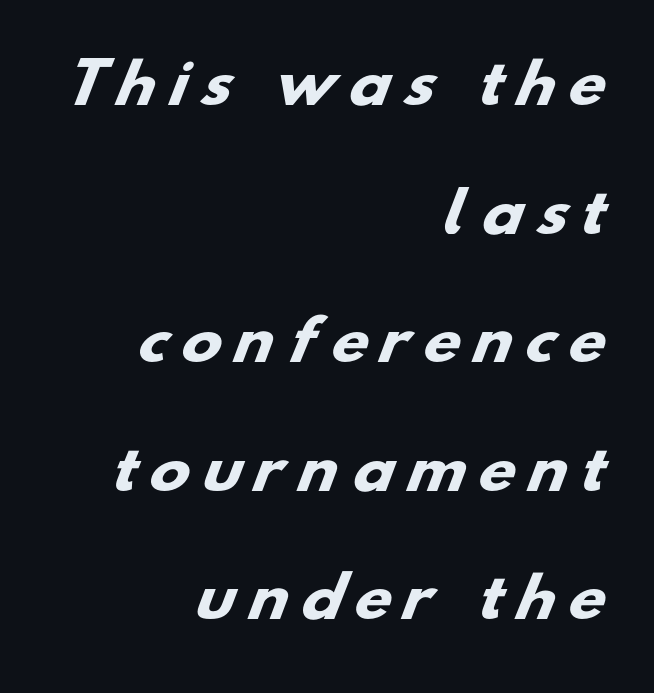
This sample has the flowing, uneven cadence of proportional lettering. Nothing sits at the stroke ends, so this counts as sans-serif. Honestly, there is no underline to notice here at all. Plenty of ink on the page — the face is bold.
